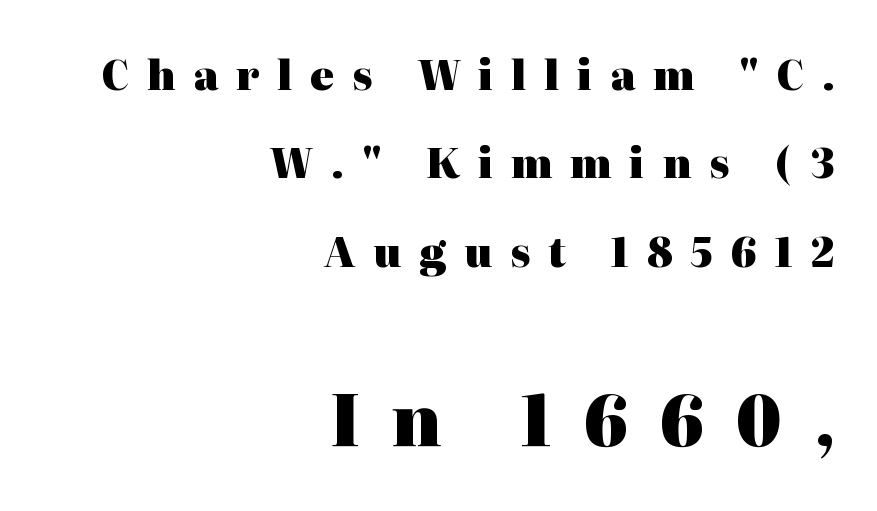
{"serif": "yes", "italic": "no", "bold": "yes", "weight": "heavy", "width": "normal", "stroke_contrast": "high", "x_height": "medium", "monospaced": "no", "underline": "no", "align": "right", "line_spacing": "loose", "line_spacing_ratio": 2.21, "letter_spacing": "wide", "letter_spacing_em": 0.45, "larger_block": "second", "size_ratio": 1.75, "glyph_px": 70}
